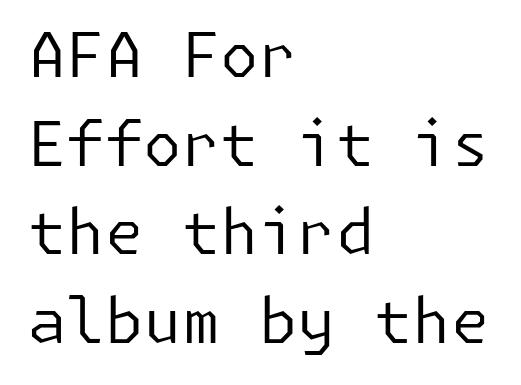
{"serif": "no", "italic": "no", "bold": "no", "weight": "regular", "width": "normal", "stroke_contrast": "low", "x_height": "medium", "underline": "no", "align": "left", "line_spacing": "normal", "line_spacing_ratio": 1.43, "letter_spacing": "normal", "letter_spacing_em": 0.0, "glyph_px": 62}
